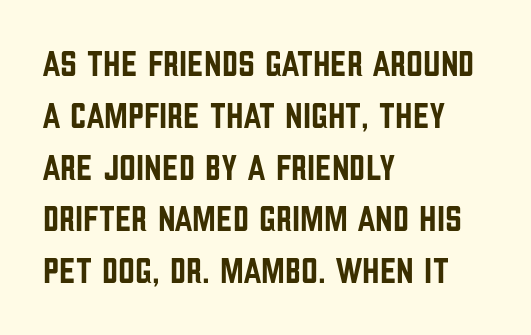
The image shows 37 px condensed sans-serif type, upright; set left-aligned, normal line spacing (1.4x), normal letter spacing, not underlined; low stroke contrast and a large x-height.
